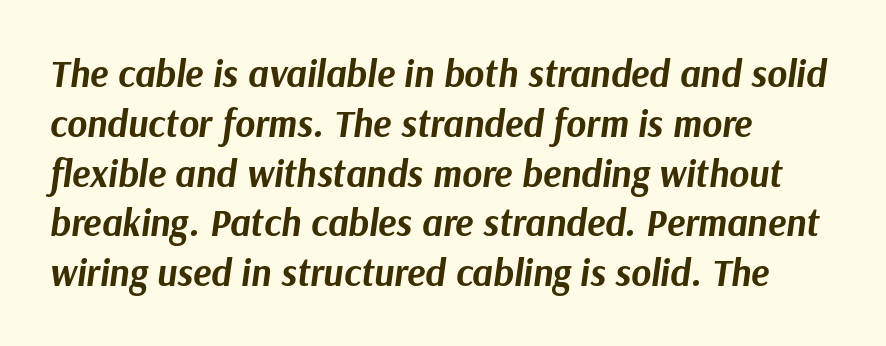
Q: Is the text bold? A: Yes.
Q: Is the text italic (slanted)? A: Yes, it leans right by about 9 degrees.
Q: Is the text underlined? A: No.
Q: How is the paragraph aligned? A: Left-aligned.
Q: Is the spacing between letters normal or unusually wide? A: Normal.
Q: Is the spacing between lines tight, normal or loose? A: Normal.
Q: Width (condensed, normal, or wide)? A: Normal.
Q: Stroke contrast? A: Medium.
Q: x-height? A: Medium.
Q: Monospaced? A: No.
